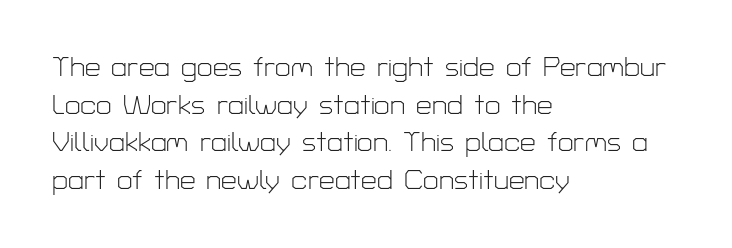
The image shows 28 px light sans-serif type, upright; set left-aligned, normal line spacing (1.34x), normal letter spacing, not underlined; low stroke contrast and a medium x-height.
